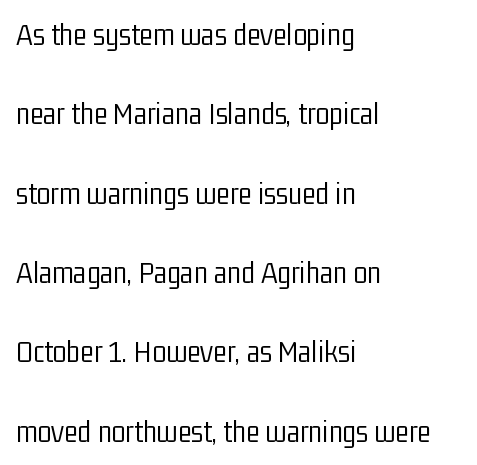
The type is set solid horizontally, with unmodified tracking. The paragraph has a hard left edge and a soft right edge. Quick note: not italic, upright. The face used here is a sans, in the tradition of grotesques and geometrics.
